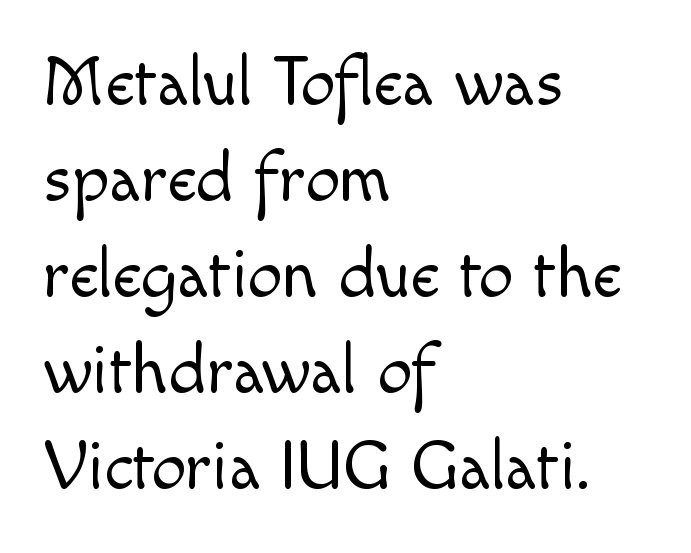
The image shows 69 px light sans-serif type, upright; set left-aligned, normal line spacing (1.39x), normal letter spacing, not underlined; a small x-height.
